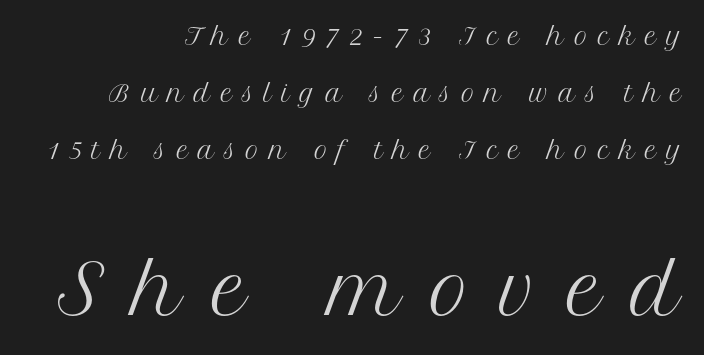
Q: Is the text bold? A: No.
Q: Is the text italic (slanted)? A: Yes.
Q: Is the typeface a serif or a sans-serif typeface? A: Serif.
Q: Is the text underlined? A: No.
Q: How is the paragraph aligned? A: Right-aligned.
Q: Is the spacing between letters normal or unusually wide? A: Unusually wide.
Q: Is the spacing between lines tight, normal or loose? A: Loose.
Q: Which block of text is set in a larger size, the first (top) or the second (bottom)? A: The second (bottom) one.
Q: Width (condensed, normal, or wide)? A: Normal.
Q: Stroke contrast? A: Medium.
Q: x-height? A: Medium.
Q: Monospaced? A: No.
